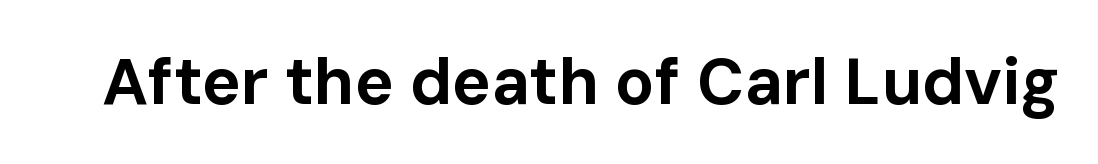
The image shows 65 px bold sans-serif type, upright; set normal letter spacing, not underlined; low stroke contrast and a medium x-height.
